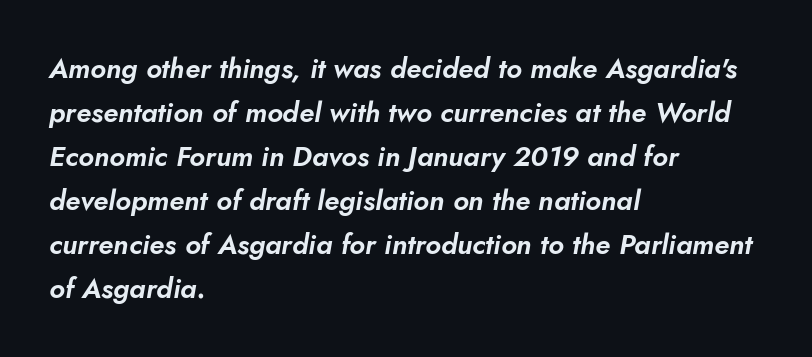
{"italic": "yes", "lean": "right", "slant_degrees": 10, "width": "normal", "stroke_contrast": "low", "x_height": "small", "monospaced": "no", "underline": "no", "align": "left", "line_spacing": "normal", "line_spacing_ratio": 1.57, "letter_spacing": "normal", "letter_spacing_em": 0.0, "glyph_px": 28}
